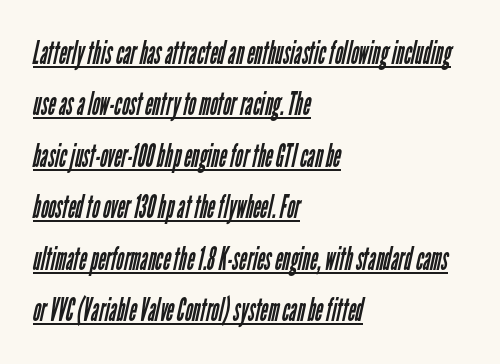
Emphasis is given by a line drawn under the lettering. Note: no serifs on the glyphs. A normal amount of white space separates one row of letters from the next. Teacher's note: observe the even left margin — that is flush-left alignment. Each letter keeps its own natural width here, so spacing adapts to shape.
